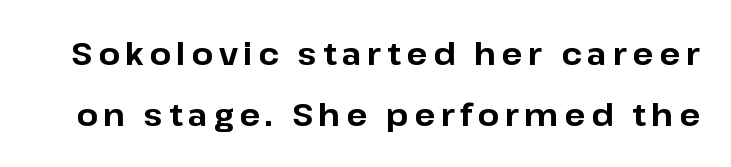
{"serif": "no", "italic": "no", "bold": "yes", "weight": "bold", "width": "normal", "stroke_contrast": "low", "x_height": "medium", "monospaced": "no", "underline": "no", "line_spacing": "loose", "line_spacing_ratio": 1.97, "glyph_px": 31}
